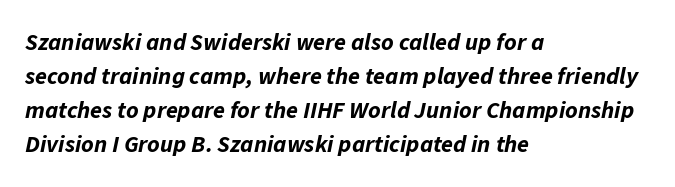
Q: Is the text bold? A: Yes.
Q: Is the text italic (slanted)? A: Yes, it leans right by about 11 degrees.
Q: Is the text underlined? A: No.
Q: How is the paragraph aligned? A: Left-aligned.
Q: Is the spacing between letters normal or unusually wide? A: Normal.
Q: Is the spacing between lines tight, normal or loose? A: Normal.
